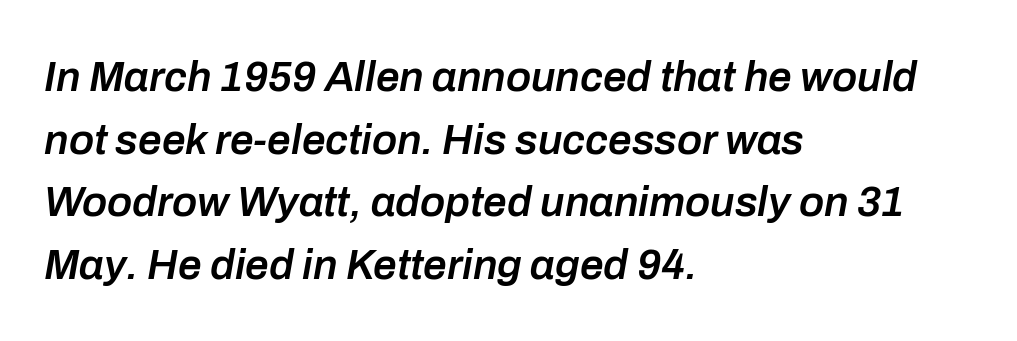
The image shows 42 px semibold type, italic (leaning right); set left-aligned, normal line spacing (1.49x), normal letter spacing, not underlined; low stroke contrast and a medium x-height.
